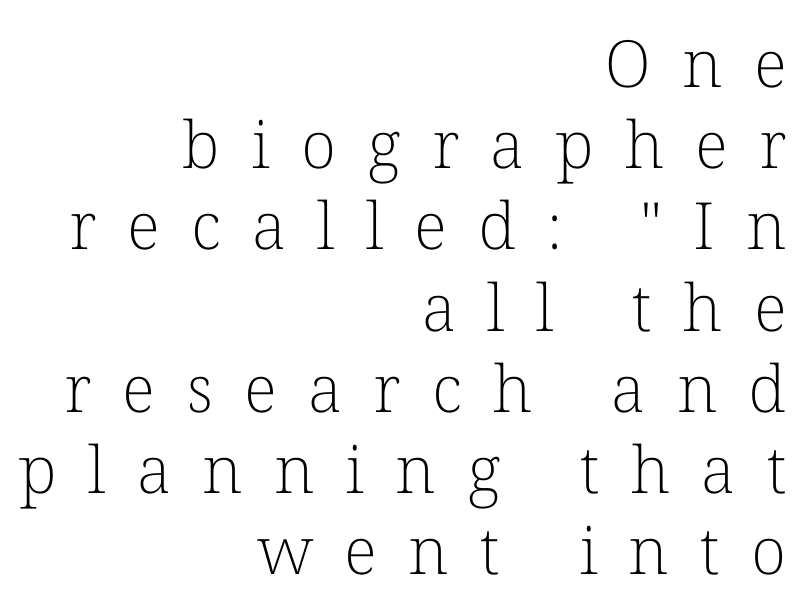
{"serif": "yes", "italic": "no", "bold": "no", "weight": "light", "width": "normal", "stroke_contrast": "low", "x_height": "medium", "monospaced": "no", "underline": "no", "align": "right", "line_spacing": "normal", "line_spacing_ratio": 1.25, "letter_spacing": "wide", "letter_spacing_em": 0.48, "glyph_px": 65}
